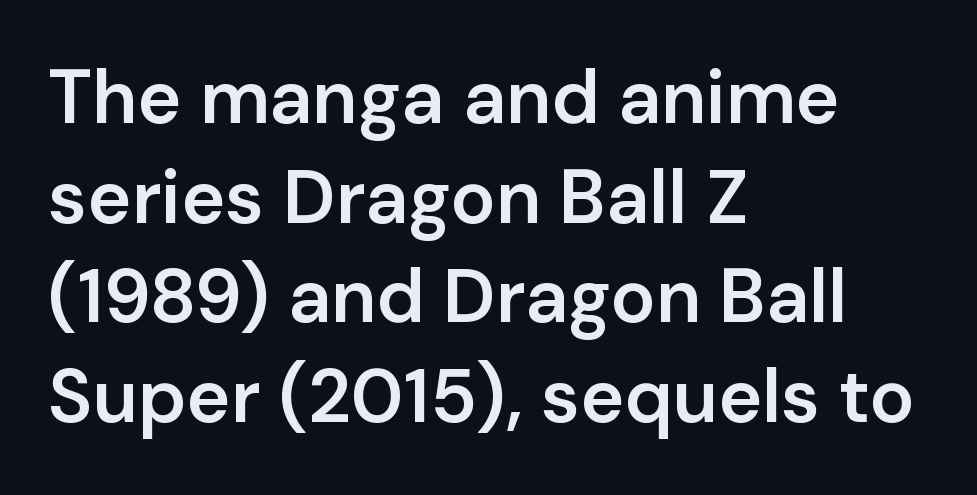
Q: Is the text bold? A: Semi-bold.
Q: Is the text italic (slanted)? A: No, it is upright.
Q: Is the typeface a serif or a sans-serif typeface? A: Sans-serif.
Q: Is the text underlined? A: No.
Q: How is the paragraph aligned? A: Left-aligned.
Q: Is the spacing between letters normal or unusually wide? A: Normal.
Q: Is the spacing between lines tight, normal or loose? A: Normal.
Q: Width (condensed, normal, or wide)? A: Normal.
Q: Stroke contrast? A: Low.
Q: x-height? A: Medium.
Q: Monospaced? A: No.
